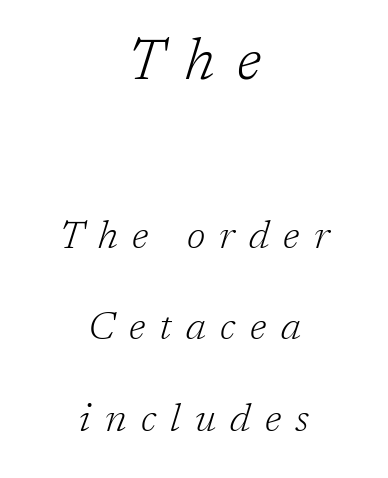
Q: Is the text bold? A: No.
Q: Is the text italic (slanted)? A: Yes, it leans right by about 17 degrees.
Q: Is the typeface a serif or a sans-serif typeface? A: Serif.
Q: Is the text underlined? A: No.
Q: How is the paragraph aligned? A: Centered.
Q: Is the spacing between letters normal or unusually wide? A: Unusually wide.
Q: Is the spacing between lines tight, normal or loose? A: Loose.
Q: Which block of text is set in a larger size, the first (top) or the second (bottom)? A: The first (top) one.
Q: Width (condensed, normal, or wide)? A: Normal.
Q: Stroke contrast? A: Low.
Q: x-height? A: Medium.
Q: Monospaced? A: No.
